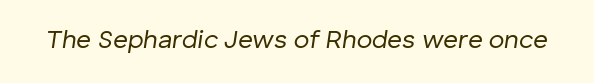
Q: Is the text bold? A: No.
Q: Is the text italic (slanted)? A: Yes, it leans right by about 8 degrees.
Q: Is the text underlined? A: No.
Q: Is the spacing between letters normal or unusually wide? A: Normal.
